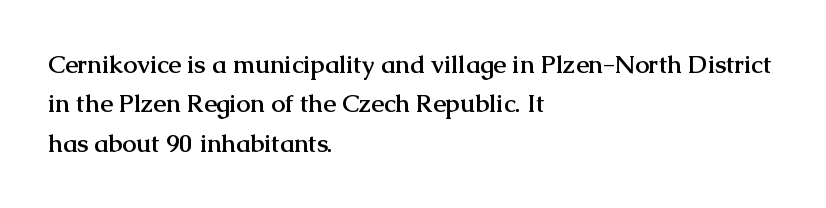
Q: Is the text bold? A: Yes.
Q: Is the text italic (slanted)? A: No, it is upright.
Q: Is the text underlined? A: No.
Q: How is the paragraph aligned? A: Left-aligned.
Q: Is the spacing between letters normal or unusually wide? A: Normal.
Q: Is the spacing between lines tight, normal or loose? A: Normal.
